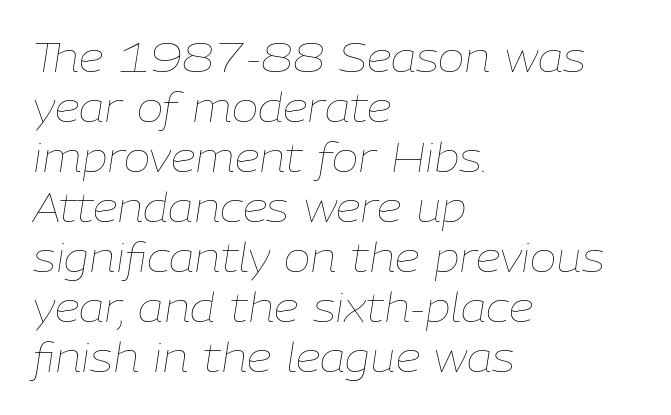
{"italic": "yes", "lean": "right", "slant_degrees": 9, "bold": "no", "weight": "thin", "width": "normal", "stroke_contrast": "low", "x_height": "medium", "monospaced": "no", "underline": "no", "align": "left", "line_spacing": "normal", "line_spacing_ratio": 1.25, "letter_spacing": "normal", "letter_spacing_em": 0.0, "glyph_px": 40}
